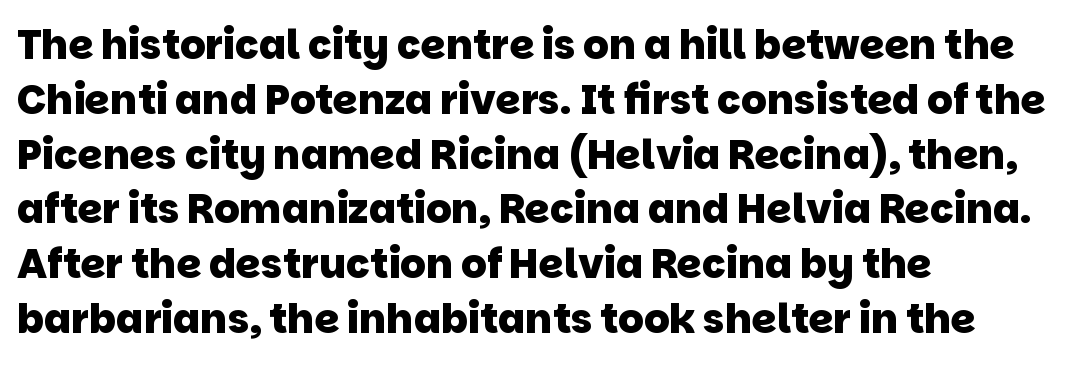
The image shows 40 px heavy sans-serif type; set left-aligned, normal line spacing (1.37x), normal letter spacing, not underlined; low stroke contrast and a large x-height.
